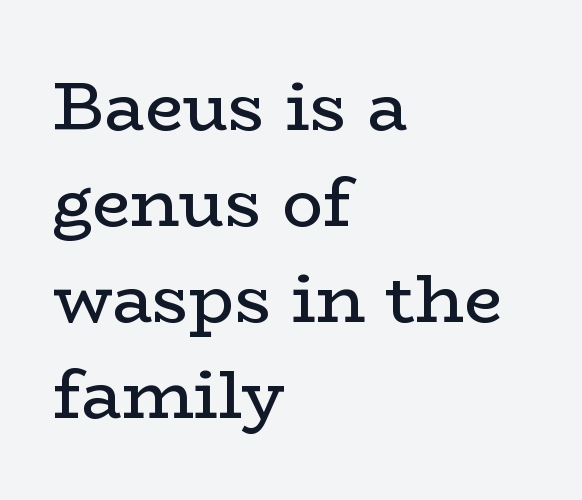
Q: Is the text bold? A: No.
Q: Is the text italic (slanted)? A: No, it is upright.
Q: Is the typeface a serif or a sans-serif typeface? A: Serif.
Q: Is the text underlined? A: No.
Q: How is the paragraph aligned? A: Left-aligned.
Q: Is the spacing between letters normal or unusually wide? A: Normal.
Q: Is the spacing between lines tight, normal or loose? A: Normal.
Q: Width (condensed, normal, or wide)? A: Wide.
Q: Stroke contrast? A: Low.
Q: x-height? A: Medium.
Q: Monospaced? A: No.
